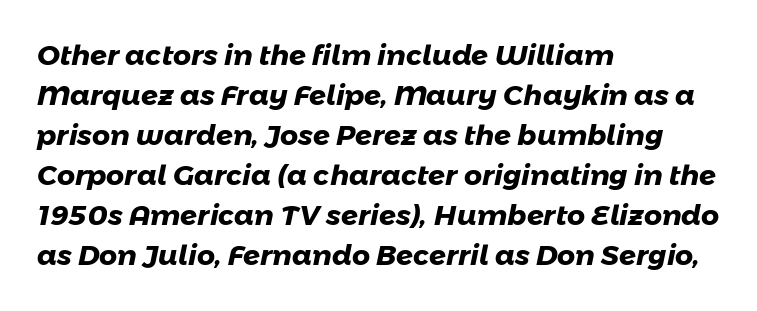
The image shows 28 px heavy sans-serif type; set left-aligned, normal line spacing (1.43x), normal letter spacing, not underlined; low stroke contrast and a medium x-height.
